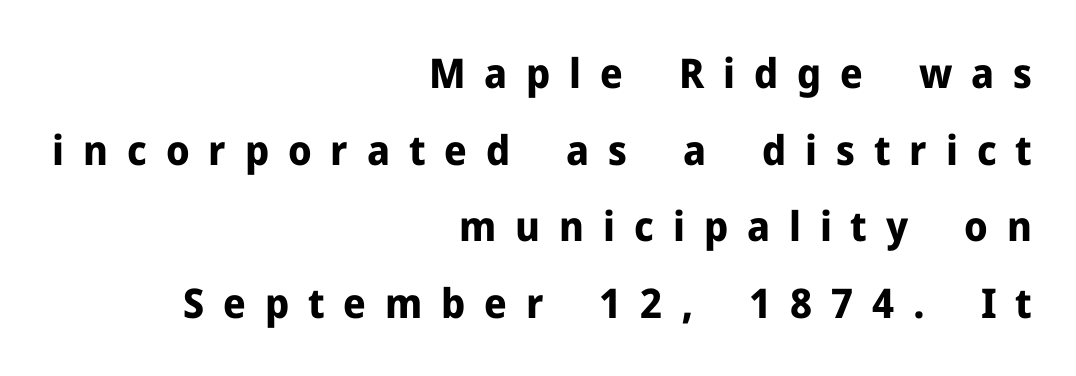
The rendering shows plain stroke endings on the letterforms — a sans-serif design. Only glyphs here, with clear space below each row. Is this a fixed-width face? No — the glyphs have proportional, varying widths. Observe the wide spacing: letters keep a clear distance from each other. Does the weight exceed regular? Yes, all the way to bold.
